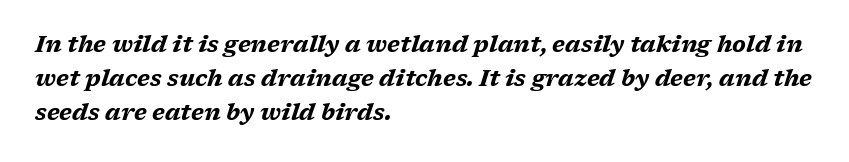
Q: Is the text bold? A: Yes.
Q: Is the text italic (slanted)? A: Yes, it leans right by about 17 degrees.
Q: Is the text underlined? A: No.
Q: How is the paragraph aligned? A: Left-aligned.
Q: Is the spacing between letters normal or unusually wide? A: Normal.
Q: Is the spacing between lines tight, normal or loose? A: Normal.
